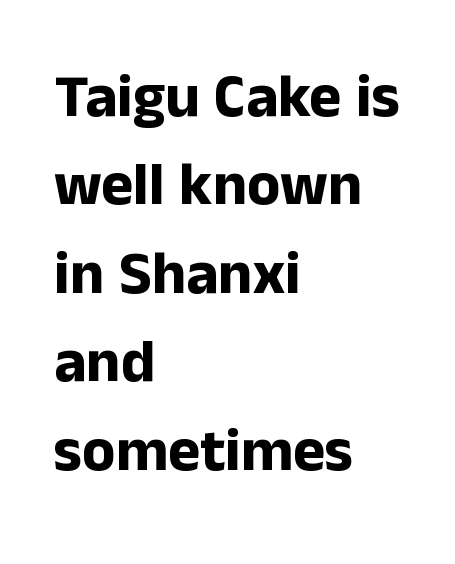
{"serif": "no", "italic": "no", "bold": "yes", "weight": "bold", "width": "normal", "stroke_contrast": "low", "x_height": "medium", "monospaced": "no", "underline": "no", "align": "left", "line_spacing": "normal", "line_spacing_ratio": 1.45, "letter_spacing": "normal", "letter_spacing_em": 0.0, "glyph_px": 61}
